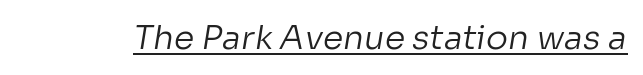
The weight would be labelled regular, book, light, or lighter still. Nope, no serifs anywhere on these letters. Emphasis is given by a line drawn under the lettering. This sample has the flowing, uneven cadence of proportional lettering.
